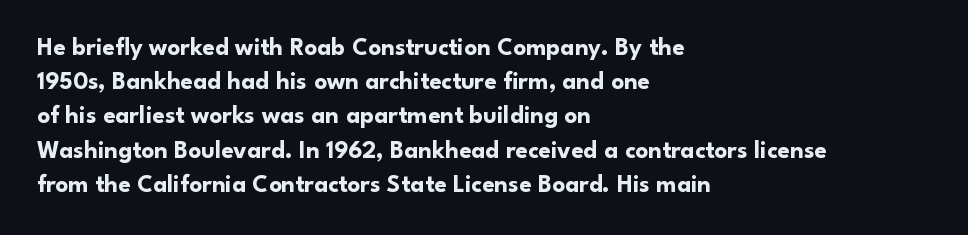
Q: Is the text bold? A: Yes.
Q: Is the text italic (slanted)? A: No, it is upright.
Q: Is the text underlined? A: No.
Q: How is the paragraph aligned? A: Left-aligned.
Q: Is the spacing between letters normal or unusually wide? A: Normal.
Q: Is the spacing between lines tight, normal or loose? A: Normal.
